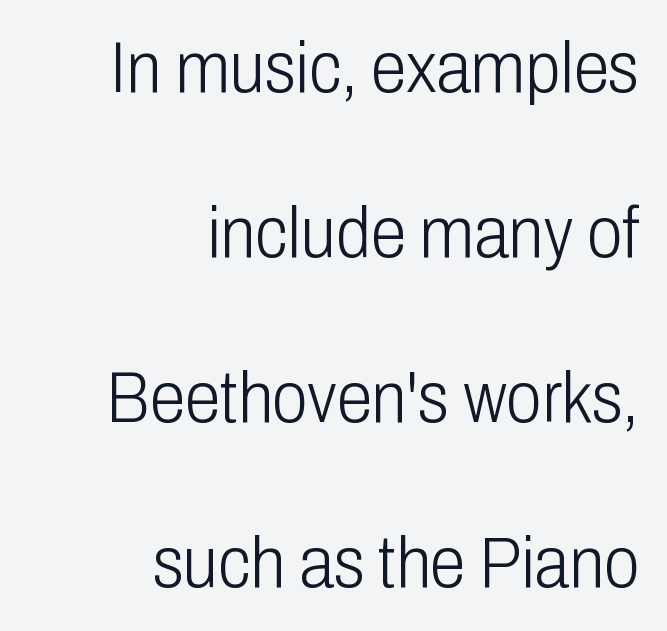
The letters look calm and open, with moderate or lighter stems. These lines are composed in type without serifs. Character widths vary here, with narrow letters taking less room than wide ones. The type is set solid horizontally, with unmodified tracking. Every character sits straight up, as roman type does.
